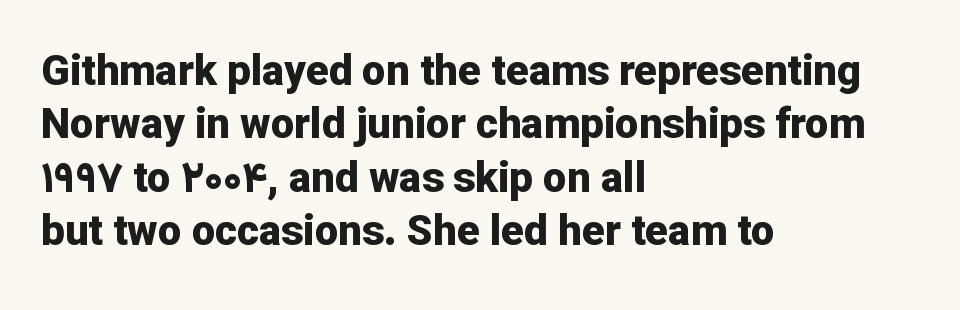
{"serif": "no", "italic": "no", "bold": "yes", "weight": "bold", "width": "normal", "stroke_contrast": "low", "x_height": "medium", "monospaced": "no", "underline": "no", "align": "left", "line_spacing": "normal", "line_spacing_ratio": 1.27, "letter_spacing": "normal", "letter_spacing_em": 0.0, "glyph_px": 42}
